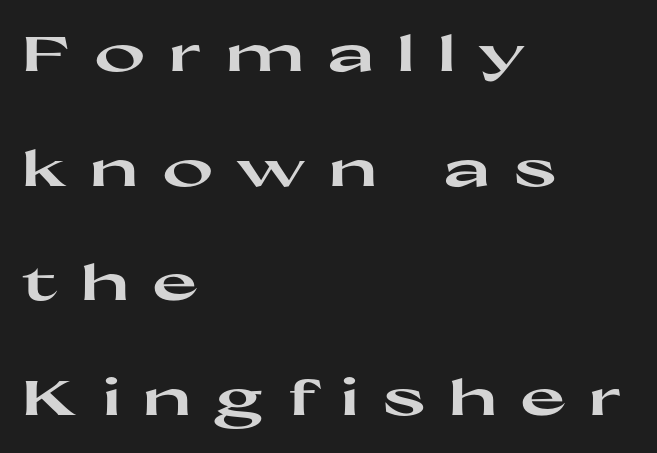
Q: Is the text bold? A: Yes.
Q: Is the text italic (slanted)? A: No, it is upright.
Q: Is the typeface a serif or a sans-serif typeface? A: Sans-serif.
Q: Is the text underlined? A: No.
Q: How is the paragraph aligned? A: Left-aligned.
Q: Is the spacing between letters normal or unusually wide? A: Unusually wide.
Q: Is the spacing between lines tight, normal or loose? A: Loose.
Q: Width (condensed, normal, or wide)? A: Wide.
Q: Stroke contrast? A: High.
Q: x-height? A: Medium.
Q: Monospaced? A: No.
